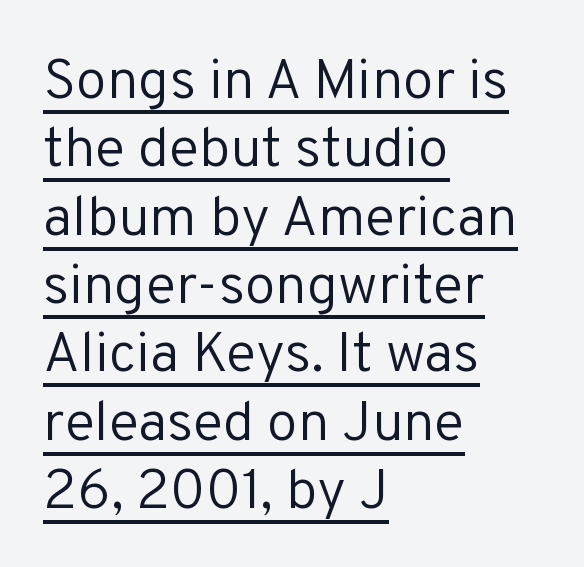
Each line starts at the same left margin while the right side varies. A light-to-regular cut is what we see here. The rendering shows plain stroke endings on the letterforms — a sans-serif design. The font's upright variant was chosen for this text.
